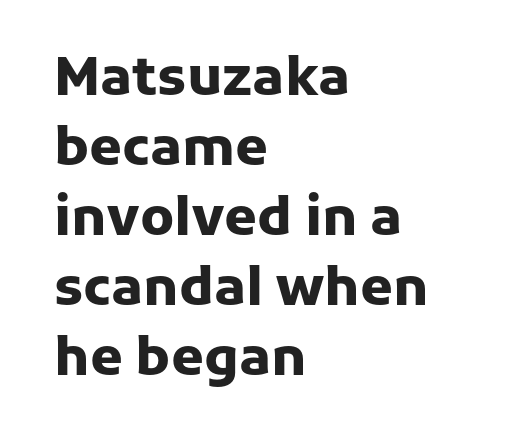
{"serif": "no", "italic": "no", "bold": "yes", "weight": "heavy", "width": "normal", "stroke_contrast": "low", "x_height": "medium", "monospaced": "no", "underline": "no", "align": "left", "line_spacing": "normal", "line_spacing_ratio": 1.32, "letter_spacing": "normal", "letter_spacing_em": 0.0, "glyph_px": 53}
